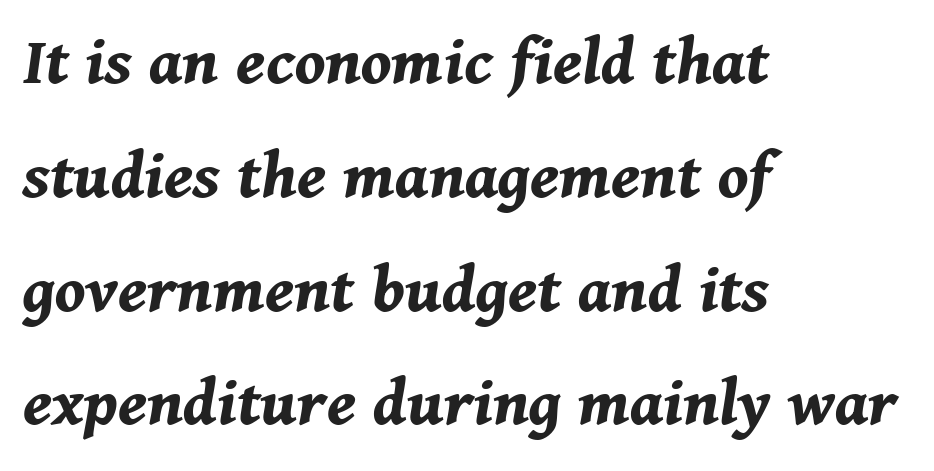
The image shows 72 px bold type, italic (leaning right); set left-aligned, normal line spacing (1.58x), normal letter spacing, not underlined; medium stroke contrast and a medium x-height.
